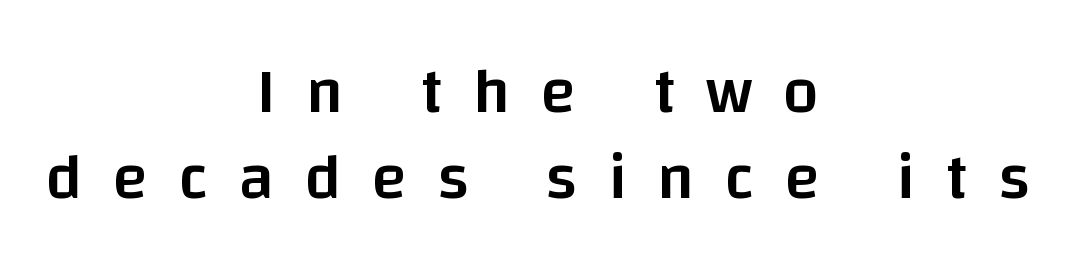
Q: Is the text bold? A: Semi-bold.
Q: Is the text italic (slanted)? A: No, it is upright.
Q: Is the typeface a serif or a sans-serif typeface? A: Sans-serif.
Q: Is the text underlined? A: No.
Q: How is the paragraph aligned? A: Centered.
Q: Is the spacing between letters normal or unusually wide? A: Unusually wide.
Q: Is the spacing between lines tight, normal or loose? A: Normal.
Q: Width (condensed, normal, or wide)? A: Normal.
Q: Stroke contrast? A: Low.
Q: x-height? A: Large.
Q: Monospaced? A: No.
